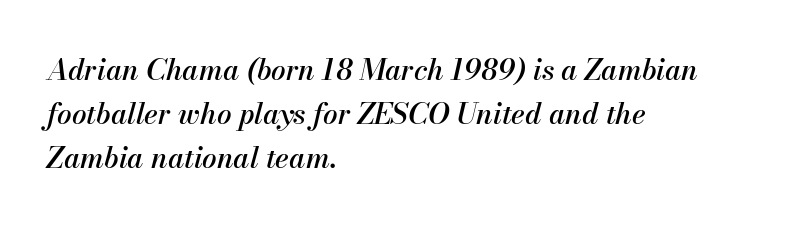
{"italic": "yes", "lean": "right", "slant_degrees": 13, "width": "normal", "stroke_contrast": "medium", "x_height": "small", "monospaced": "no", "underline": "no", "align": "left", "line_spacing": "normal", "line_spacing_ratio": 1.52, "letter_spacing": "normal", "letter_spacing_em": 0.0, "glyph_px": 29}
